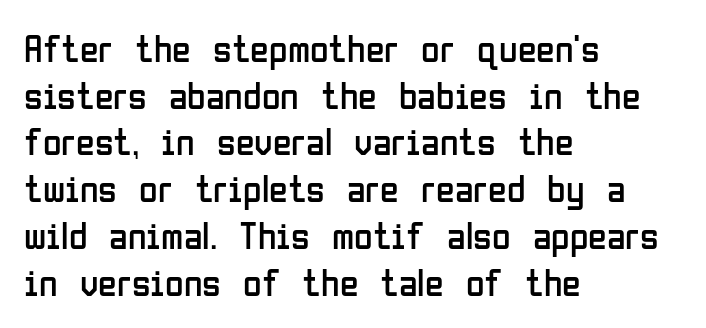
The image shows 38 px regular-weight, condensed sans-serif type, upright; set left-aligned, line spacing 1.23x, normal letter spacing, not underlined; low stroke contrast and a medium x-height.
